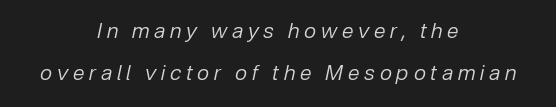
Q: Is the text bold? A: No.
Q: Is the text italic (slanted)? A: Yes, it leans right by about 12 degrees.
Q: Is the text underlined? A: No.
Q: How is the paragraph aligned? A: Centered.
Q: Is the spacing between letters normal or unusually wide? A: Unusually wide.
Q: Is the spacing between lines tight, normal or loose? A: Loose.
